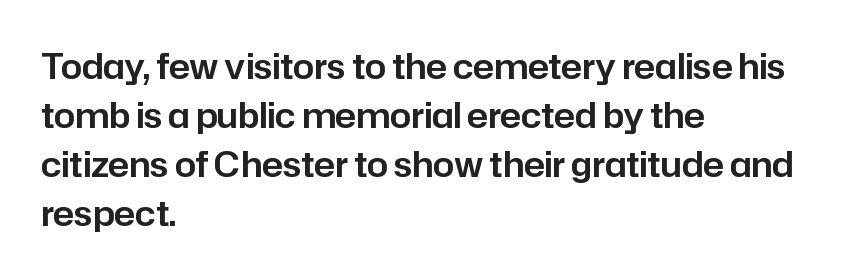
The area under the type is left untouched. Spacing verdict: proportional, widths tailored to each character. These lines are set flush left with a ragged right edge. Grotesque or geometric, the face here clearly has no serifs. Ascenders rise straight up at ninety degrees. Does the leading feel generous? No, just average.
